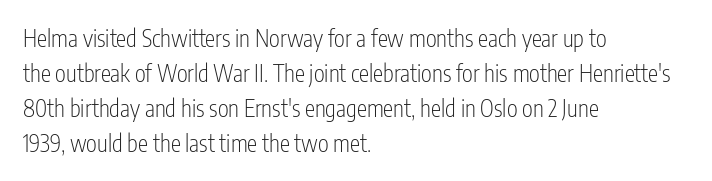
Q: Is the text bold? A: No.
Q: Is the text italic (slanted)? A: No, it is upright.
Q: Is the text underlined? A: No.
Q: How is the paragraph aligned? A: Left-aligned.
Q: Is the spacing between letters normal or unusually wide? A: Normal.
Q: Is the spacing between lines tight, normal or loose? A: Normal.
